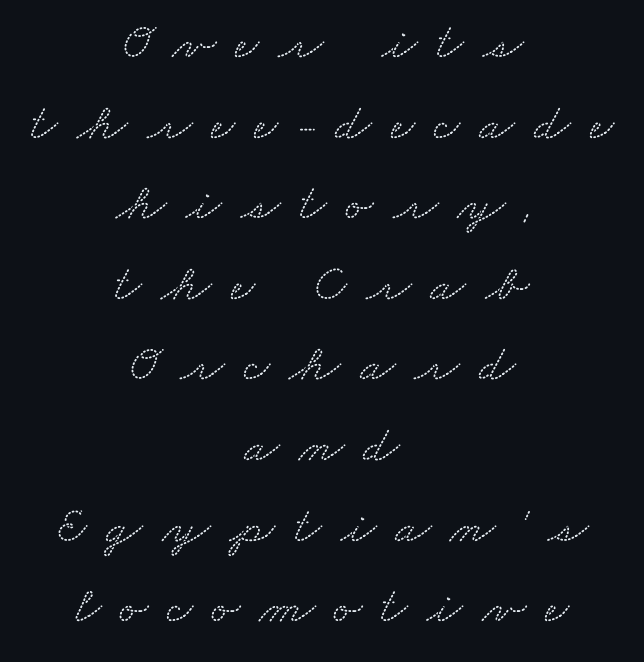
Here the designer chose a conventional face with non-uniform glyph widths. In terms of leading, this rendering sits right in the middle. Compared with typical body copy, the letter spacing here is much looser. Serifs: yes, visible at the terminals of the letterforms.
